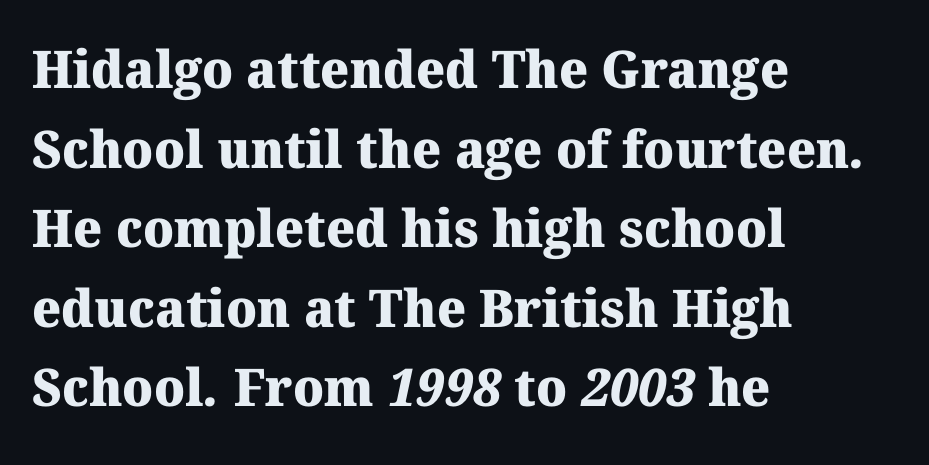
This rendering uses left alignment, leaving the right contour irregular. Is this a sans? No — the strokes have serifs. Caption: bold face, heavy strokes. Bare-footed words on every line. Quick note: interline space is typical. How are the letters spaced? Ordinarily, with no added tracking.
